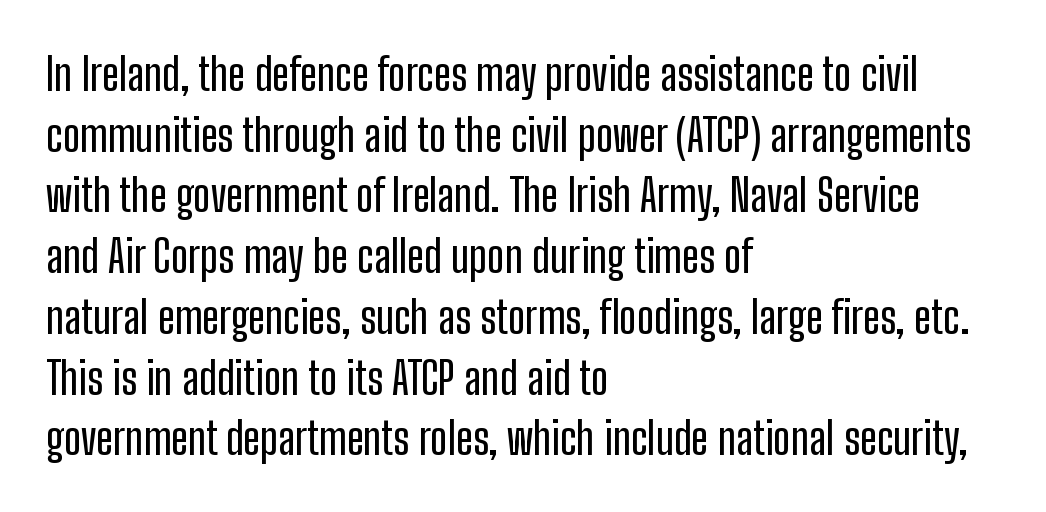
{"serif": "no", "italic": "no", "width": "condensed", "stroke_contrast": "low", "x_height": "medium", "monospaced": "no", "underline": "no", "align": "left", "line_spacing": "normal", "line_spacing_ratio": 1.35, "letter_spacing": "normal", "letter_spacing_em": 0.0, "glyph_px": 45}
